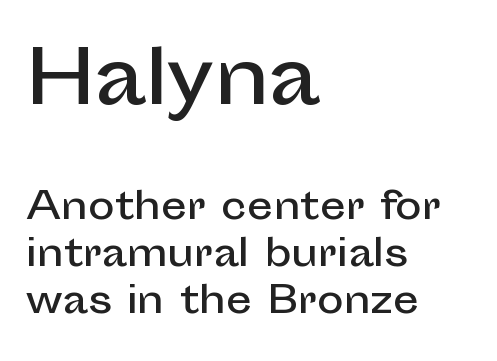
The image shows 73 px sans-serif type, upright; set left-aligned, normal line spacing (1.31x), normal letter spacing, not underlined; the first (top) block is 2.03x larger; low stroke contrast and a medium x-height.
